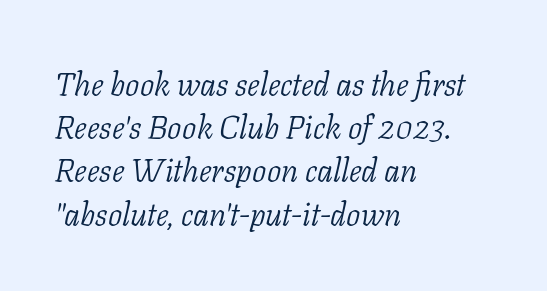
Q: Is the text bold? A: No.
Q: Is the text italic (slanted)? A: Yes, it leans right by about 11 degrees.
Q: Is the typeface a serif or a sans-serif typeface? A: Serif.
Q: Is the text underlined? A: No.
Q: How is the paragraph aligned? A: Left-aligned.
Q: Is the spacing between letters normal or unusually wide? A: Normal.
Q: Is the spacing between lines tight, normal or loose? A: Normal.
Q: Width (condensed, normal, or wide)? A: Normal.
Q: Stroke contrast? A: Low.
Q: x-height? A: Medium.
Q: Monospaced? A: No.
